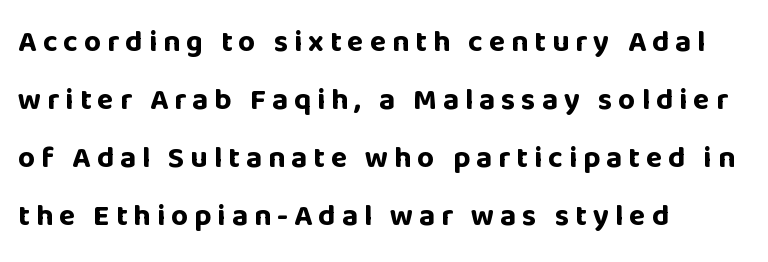
To sum up the face: it is a sans, with no serifs. Stroke thickness is high; the sample reads as a true bold. A great deal of white space separates one row of letters from the next. Think of a printed novel: that variable character pitch is what you see here. The letters are spread apart with noticeably loose tracking. In terms of posture, this sample is upright.
